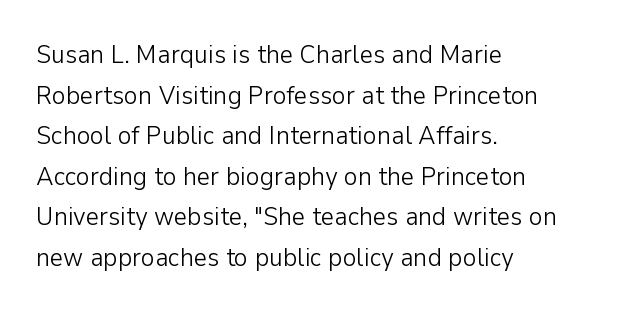
Q: Is the text bold? A: No.
Q: Is the text italic (slanted)? A: No, it is upright.
Q: Is the text underlined? A: No.
Q: How is the paragraph aligned? A: Left-aligned.
Q: Is the spacing between letters normal or unusually wide? A: Normal.
Q: Is the spacing between lines tight, normal or loose? A: Normal.
